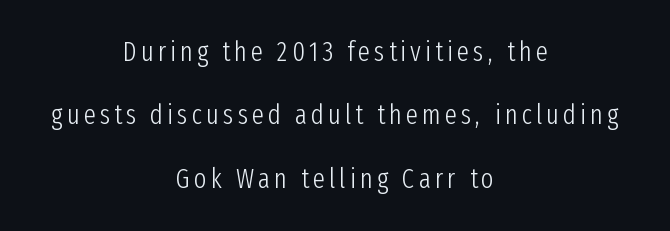
{"italic": "no", "bold": "no", "underline": "no", "align": "center", "line_spacing": "loose", "line_spacing_ratio": 2.35, "glyph_px": 27}
